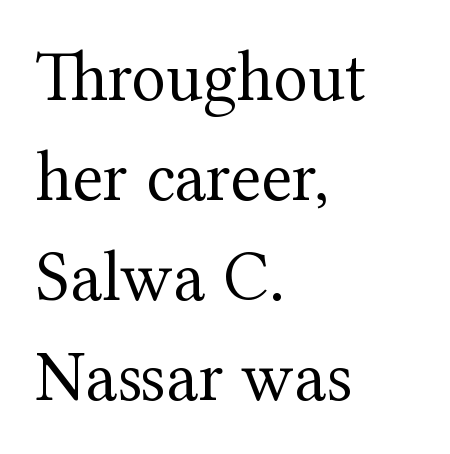
{"serif": "yes", "italic": "no", "bold": "no", "weight": "regular", "width": "normal", "stroke_contrast": "medium", "x_height": "medium", "monospaced": "no", "underline": "no", "align": "left", "line_spacing": "normal", "line_spacing_ratio": 1.41, "letter_spacing": "normal", "letter_spacing_em": 0.0, "glyph_px": 71}
